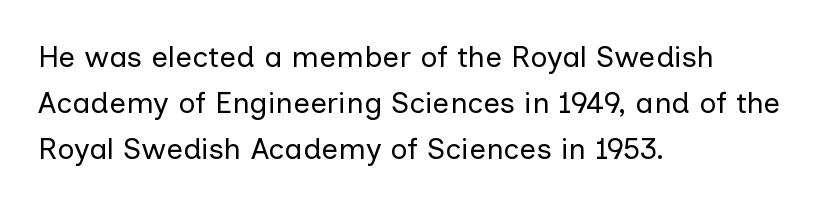
Q: Is the text bold? A: No.
Q: Is the text italic (slanted)? A: No, it is upright.
Q: Is the typeface a serif or a sans-serif typeface? A: Sans-serif.
Q: Is the text underlined? A: No.
Q: How is the paragraph aligned? A: Left-aligned.
Q: Is the spacing between letters normal or unusually wide? A: Normal.
Q: Is the spacing between lines tight, normal or loose? A: Normal.
Q: Width (condensed, normal, or wide)? A: Normal.
Q: Stroke contrast? A: Low.
Q: x-height? A: Medium.
Q: Monospaced? A: No.
